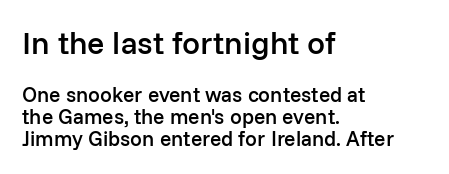
Q: Is the text bold? A: Semi-bold.
Q: Is the text italic (slanted)? A: No, it is upright.
Q: Is the typeface a serif or a sans-serif typeface? A: Sans-serif.
Q: Is the text underlined? A: No.
Q: How is the paragraph aligned? A: Left-aligned.
Q: Is the spacing between letters normal or unusually wide? A: Normal.
Q: Is the spacing between lines tight, normal or loose? A: Tight.
Q: Which block of text is set in a larger size, the first (top) or the second (bottom)? A: The first (top) one.
Q: Width (condensed, normal, or wide)? A: Normal.
Q: Stroke contrast? A: Low.
Q: x-height? A: Medium.
Q: Monospaced? A: No.
